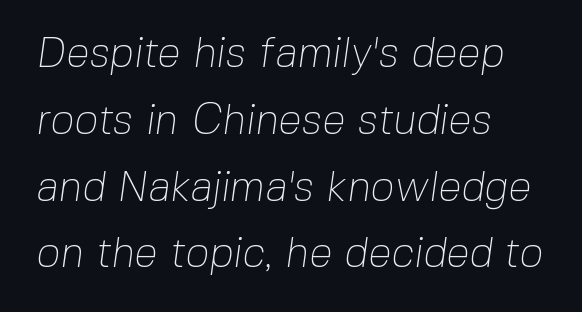
The image shows 42 px thin sans-serif type; set left-aligned, normal line spacing (1.59x), normal letter spacing, not underlined; low stroke contrast and a medium x-height.
